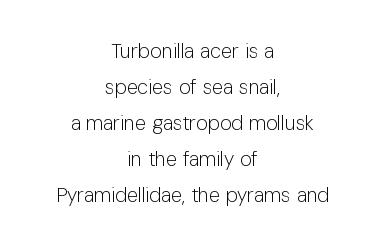
{"italic": "no", "bold": "no", "underline": "no", "align": "center", "line_spacing_ratio": 1.8, "letter_spacing": "normal", "letter_spacing_em": 0.0, "glyph_px": 20}
